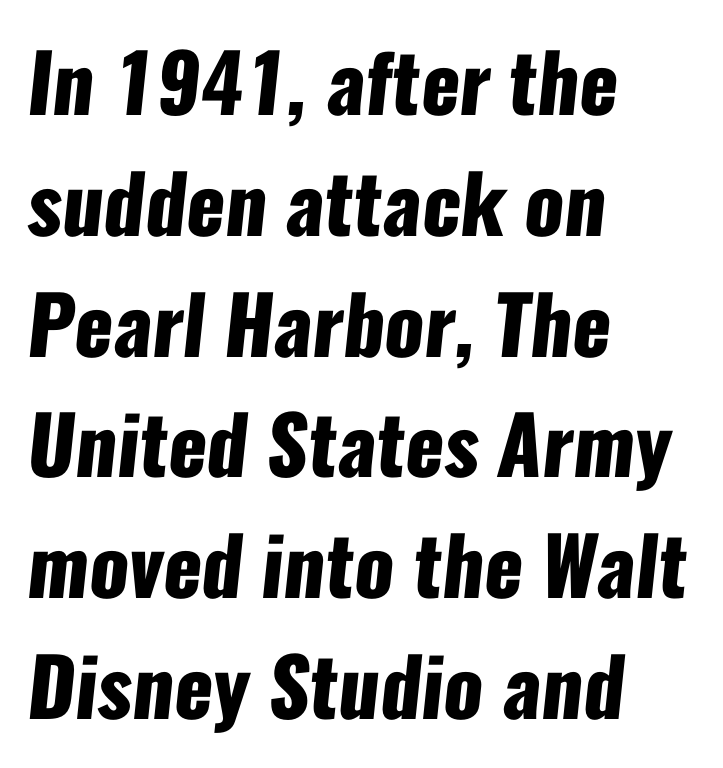
Q: Is the text bold? A: Yes.
Q: Is the typeface a serif or a sans-serif typeface? A: Sans-serif.
Q: Is the text underlined? A: No.
Q: How is the paragraph aligned? A: Left-aligned.
Q: Is the spacing between letters normal or unusually wide? A: Normal.
Q: Is the spacing between lines tight, normal or loose? A: Normal.
Q: Width (condensed, normal, or wide)? A: Condensed.
Q: Stroke contrast? A: Low.
Q: x-height? A: Medium.
Q: Monospaced? A: No.
